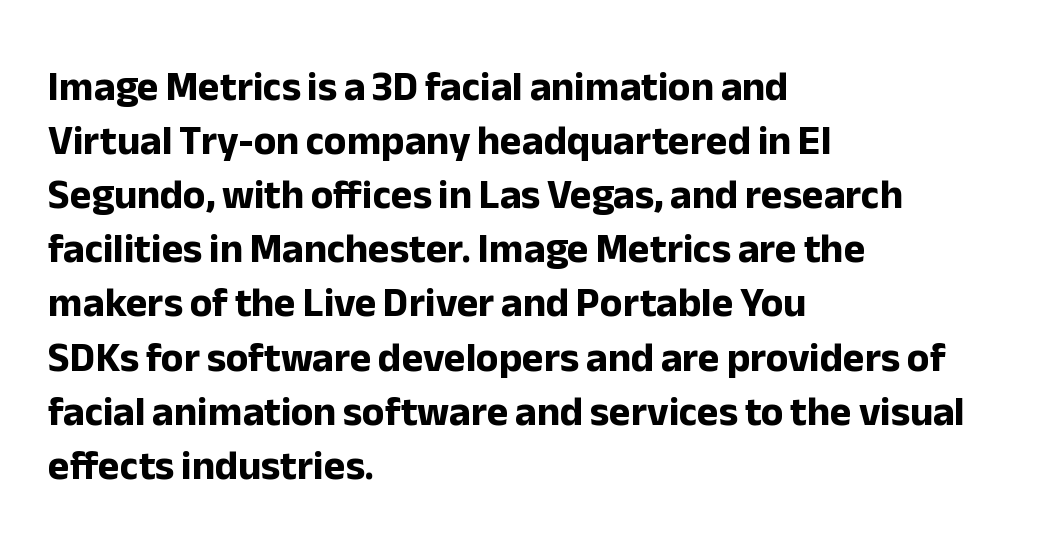
The image shows 41 px bold sans-serif type, upright; set left-aligned, normal line spacing (1.32x), normal letter spacing, not underlined; low stroke contrast and a medium x-height.
